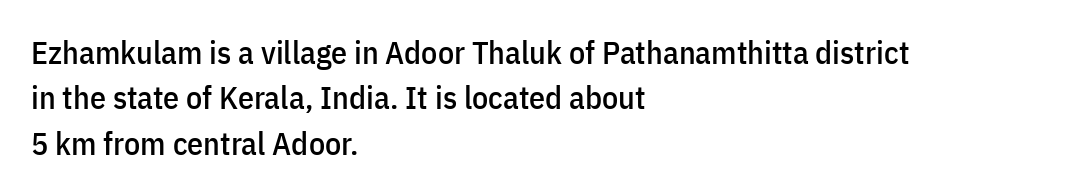
Q: Is the text italic (slanted)? A: No, it is upright.
Q: Is the typeface a serif or a sans-serif typeface? A: Sans-serif.
Q: Is the text underlined? A: No.
Q: How is the paragraph aligned? A: Left-aligned.
Q: Is the spacing between letters normal or unusually wide? A: Normal.
Q: Is the spacing between lines tight, normal or loose? A: Normal.
Q: Width (condensed, normal, or wide)? A: Condensed.
Q: Stroke contrast? A: Low.
Q: x-height? A: Medium.
Q: Monospaced? A: No.
